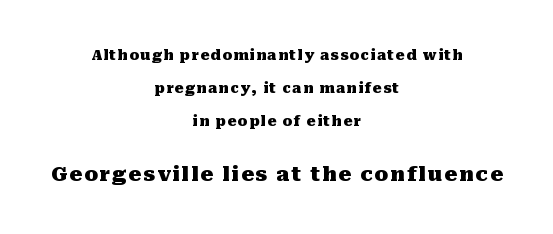
{"italic": "no", "bold": "yes", "underline": "no", "align": "center", "line_spacing": "loose", "line_spacing_ratio": 2.36, "larger_block": "second", "size_ratio": 1.43, "glyph_px": 20}
